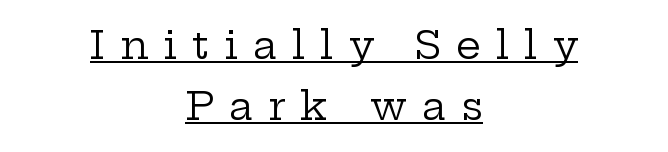
{"serif": "yes", "italic": "no", "bold": "no", "weight": "regular", "width": "wide", "stroke_contrast": "low", "x_height": "medium", "monospaced": "no", "underline": "yes", "align": "center", "line_spacing": "normal", "line_spacing_ratio": 1.57, "letter_spacing": "wide", "letter_spacing_em": 0.38, "glyph_px": 39}
